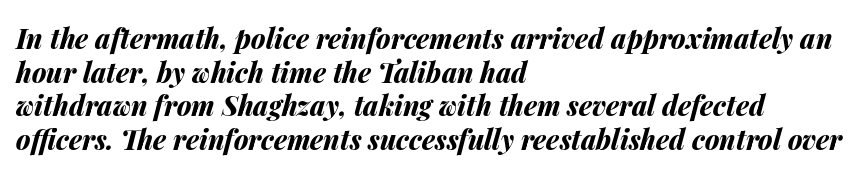
Interline gaps are of average width in this sample. These lines keep a tight, regular rhythm from letter to letter. When letters slant like this, we call the style italic. These lines are set flush left with a ragged right edge.
